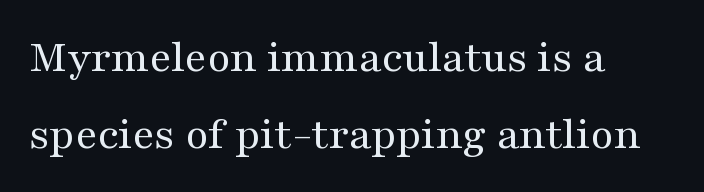
The image shows 47 px regular-weight, wide serif type, upright; set left-aligned, normal line spacing (1.63x), normal letter spacing, not underlined; medium stroke contrast and a medium x-height.
